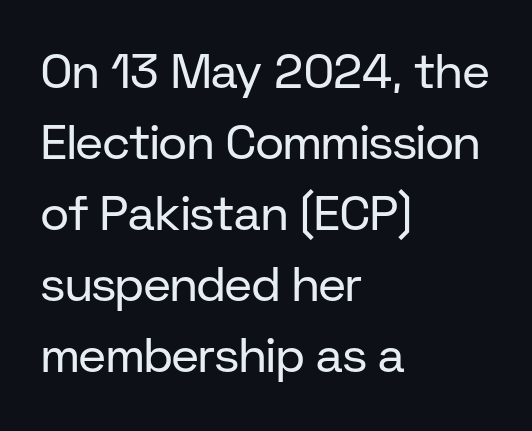
The image shows 48 px regular-weight sans-serif type, upright; set left-aligned, normal line spacing (1.48x), normal letter spacing, not underlined; low stroke contrast and a medium x-height.
